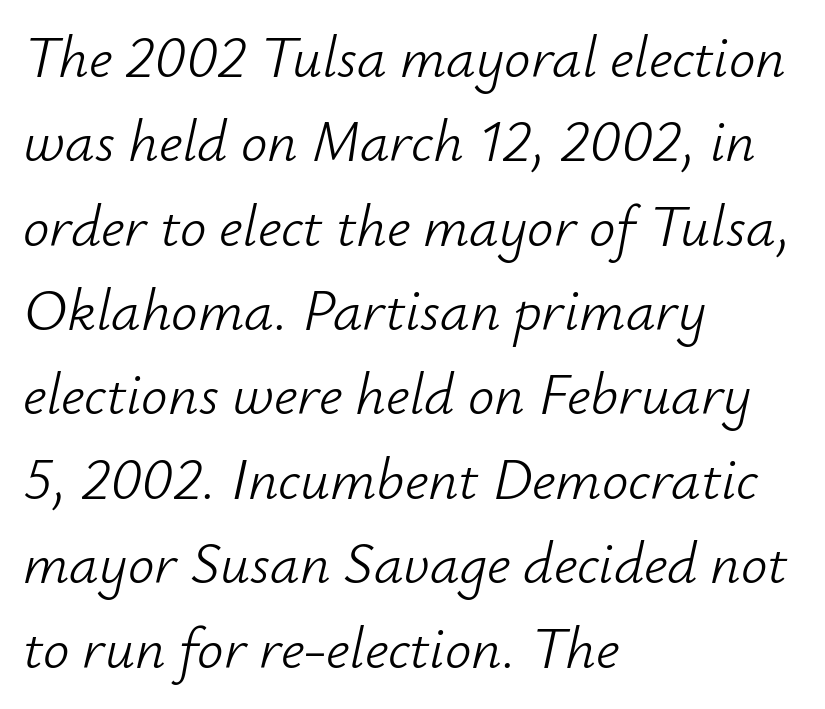
Q: Is the text bold? A: No.
Q: Is the text italic (slanted)? A: Yes, it leans right by about 12 degrees.
Q: Is the text underlined? A: No.
Q: How is the paragraph aligned? A: Left-aligned.
Q: Is the spacing between letters normal or unusually wide? A: Normal.
Q: Is the spacing between lines tight, normal or loose? A: Normal.
Q: Width (condensed, normal, or wide)? A: Normal.
Q: Stroke contrast? A: Low.
Q: x-height? A: Small.
Q: Monospaced? A: No.
